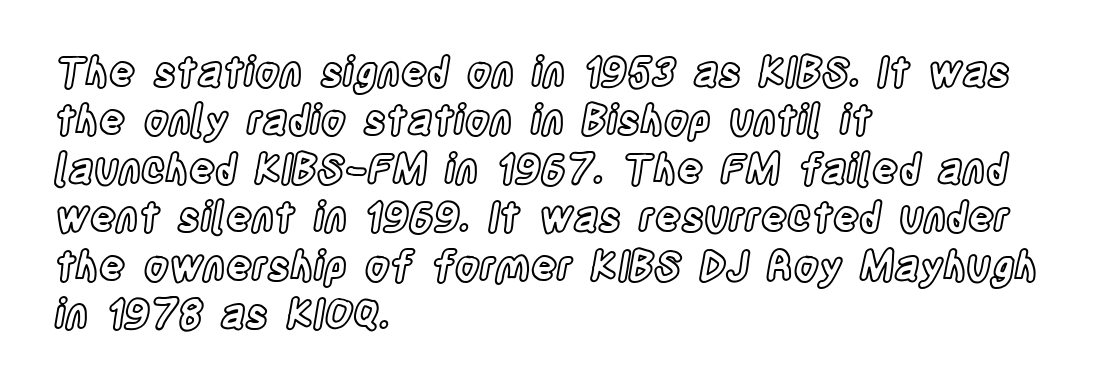
Q: Is the text italic (slanted)? A: Yes.
Q: Is the text underlined? A: No.
Q: How is the paragraph aligned? A: Left-aligned.
Q: Is the spacing between letters normal or unusually wide? A: Normal.
Q: Width (condensed, normal, or wide)? A: Condensed.
Q: x-height? A: Large.
Q: Monospaced? A: No.
